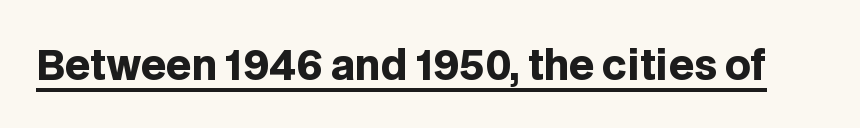
The image shows 40 px heavy sans-serif type, upright; set normal letter spacing, underlined; low stroke contrast and a large x-height.
